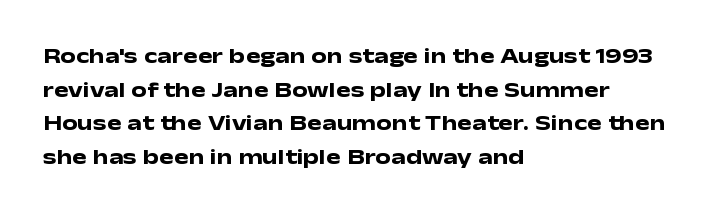
The image shows 22 px bold type, upright; set left-aligned, normal line spacing (1.53x), normal letter spacing, not underlined.
